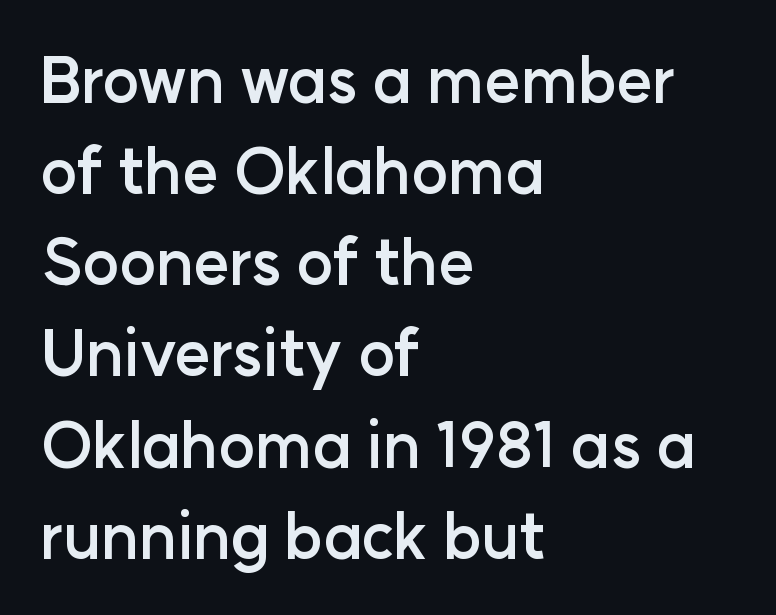
Q: Is the text bold? A: Yes.
Q: Is the text italic (slanted)? A: No, it is upright.
Q: Is the typeface a serif or a sans-serif typeface? A: Sans-serif.
Q: Is the text underlined? A: No.
Q: How is the paragraph aligned? A: Left-aligned.
Q: Is the spacing between letters normal or unusually wide? A: Normal.
Q: Is the spacing between lines tight, normal or loose? A: Normal.
Q: Width (condensed, normal, or wide)? A: Normal.
Q: Stroke contrast? A: Low.
Q: x-height? A: Medium.
Q: Monospaced? A: No.
